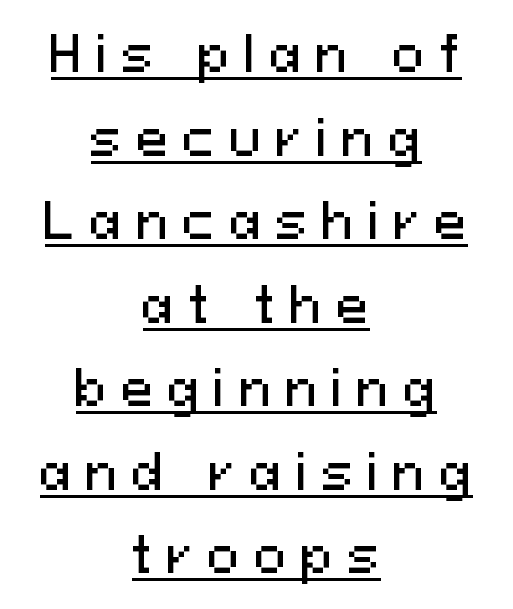
The image shows 48 px sans-serif type, upright; set centered, line spacing 1.74x, unusually wide letter spacing (+0.3 em), underlined; medium stroke contrast and a medium x-height.
